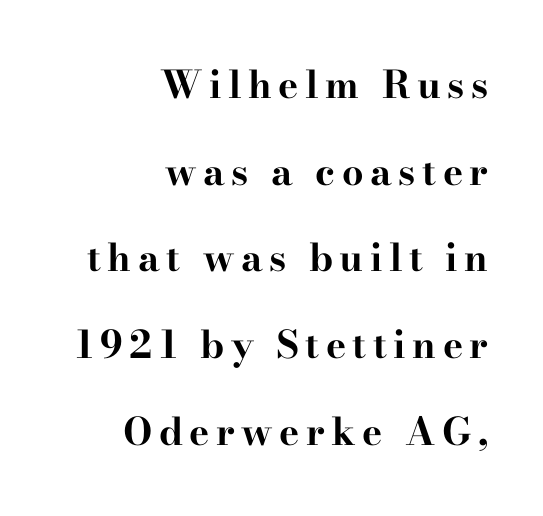
The image shows 38 px bold, wide serif type, upright; set right-aligned, loose line spacing (2.28x), not underlined; high stroke contrast and a small x-height.
